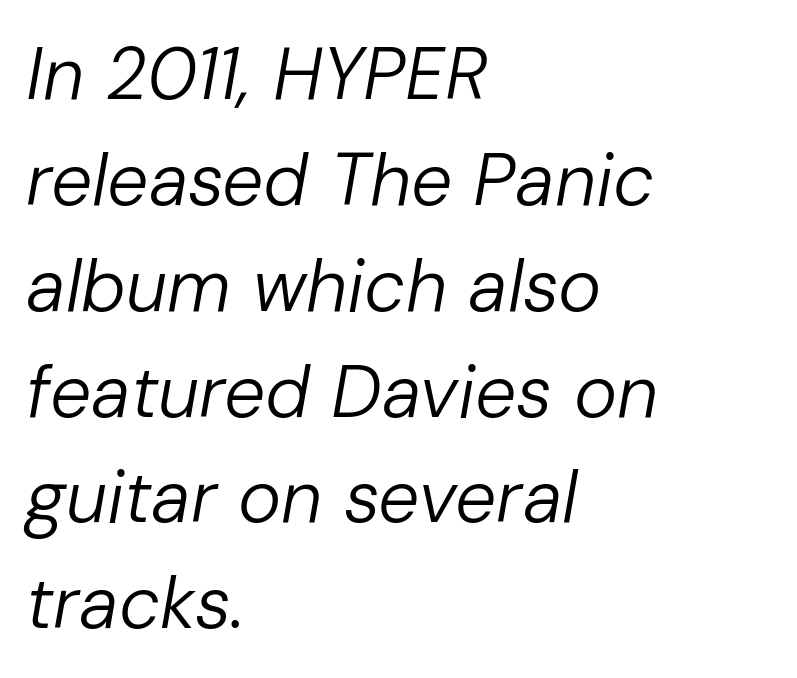
The image shows 73 px regular-weight type, italic (leaning right); set left-aligned, normal line spacing (1.45x), normal letter spacing, not underlined; low stroke contrast and a medium x-height.
